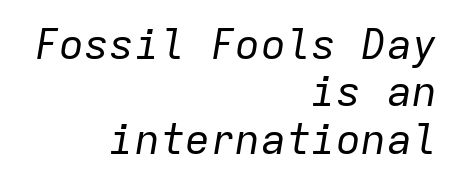
The image shows 42 px regular-weight type, italic (leaning right), monospaced; set right-aligned, tight line spacing (1.13x), normal letter spacing, not underlined; low stroke contrast and a medium x-height.
